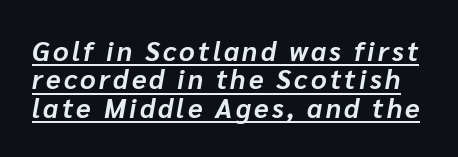
Does the lettering tilt? It does — this is italic. The space between consecutive lines is stingy. The letters are bold, with thick, heavy strokes. Honestly, the underline is the first thing you notice here.
